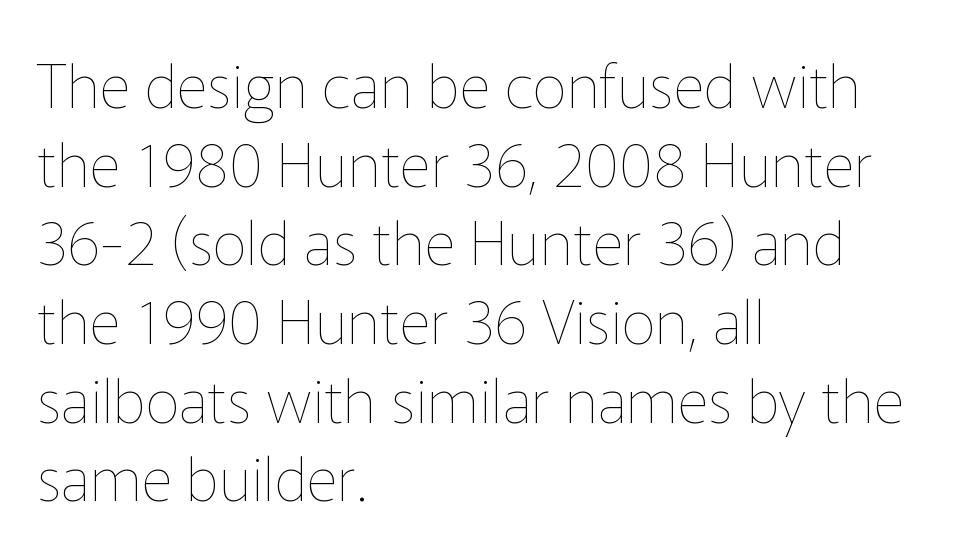
The image shows 61 px thin type, upright; set left-aligned, normal line spacing (1.29x), normal letter spacing, not underlined; low stroke contrast and a medium x-height.
